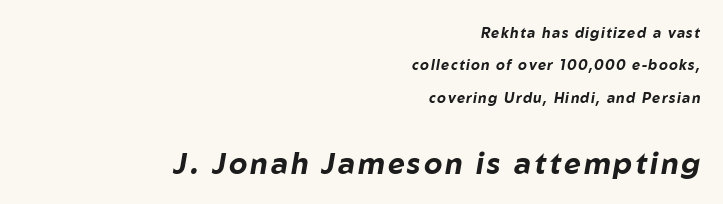
The image shows 29 px bold type, italic (leaning right); set right-aligned, loose line spacing (2.32x), not underlined; the second (bottom) block is 2.07x larger; low stroke contrast and a medium x-height.
